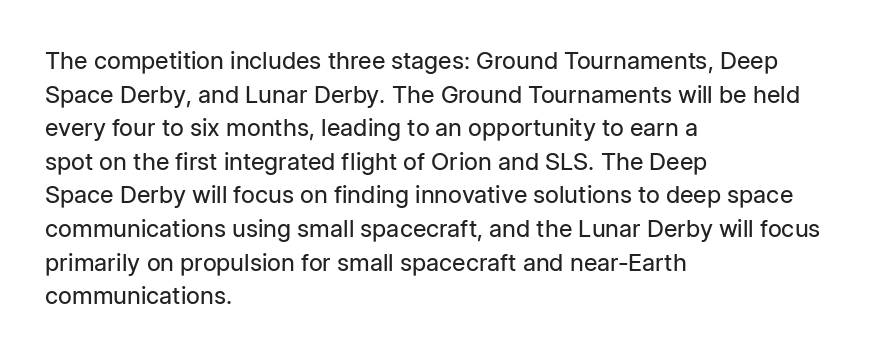
{"italic": "no", "bold": "no", "underline": "no", "align": "left", "line_spacing": "normal", "line_spacing_ratio": 1.4, "letter_spacing": "normal", "letter_spacing_em": 0.0, "glyph_px": 24}
